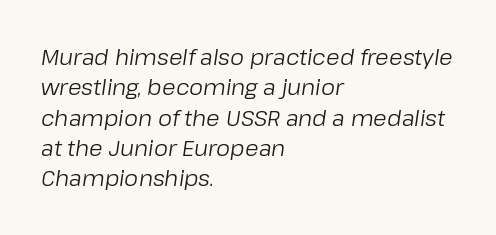
{"italic": "yes", "lean": "right", "slant_degrees": 8, "bold": "no", "underline": "no", "align": "left", "line_spacing": "normal", "line_spacing_ratio": 1.38, "letter_spacing": "normal", "letter_spacing_em": 0.0, "glyph_px": 22}
